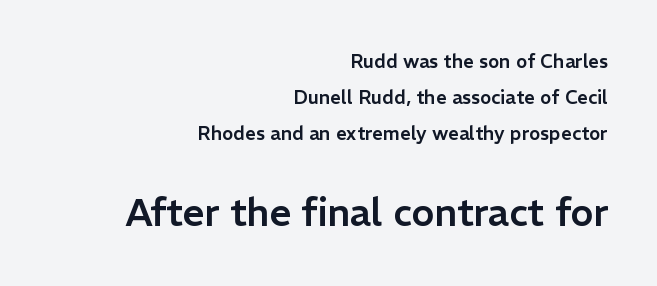
The lines are quadded right. Descender tails drop into unmarked territory. Between one letter and the next there's only the usual sliver of space. Nope, no serifs anywhere on these letters. Every stem runs plumb, perpendicular to the baseline.
